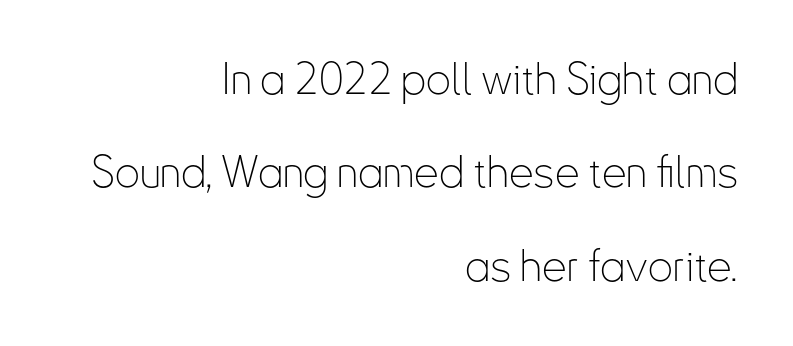
Q: Is the text bold? A: No.
Q: Is the text italic (slanted)? A: No, it is upright.
Q: Is the typeface a serif or a sans-serif typeface? A: Sans-serif.
Q: Is the text underlined? A: No.
Q: How is the paragraph aligned? A: Right-aligned.
Q: Is the spacing between letters normal or unusually wide? A: Normal.
Q: Is the spacing between lines tight, normal or loose? A: Loose.
Q: Width (condensed, normal, or wide)? A: Condensed.
Q: Stroke contrast? A: Low.
Q: x-height? A: Small.
Q: Monospaced? A: No.
